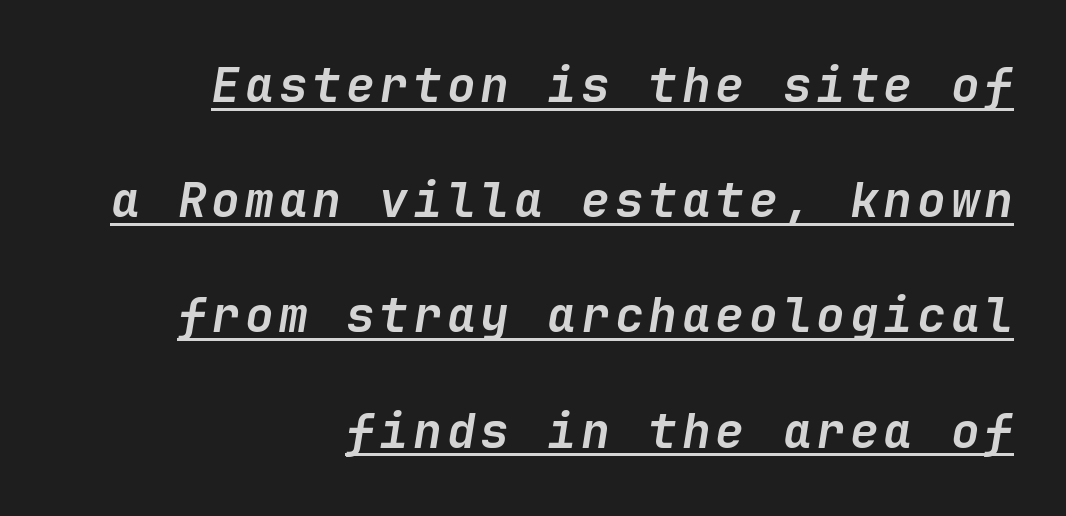
In terms of weight, the rendering is a true, heavy bold. Successive baselines arrive slowly, with a big drop between each. Quick note: underline on. The lines in this sample share a right terminus and differ only in where they begin.
